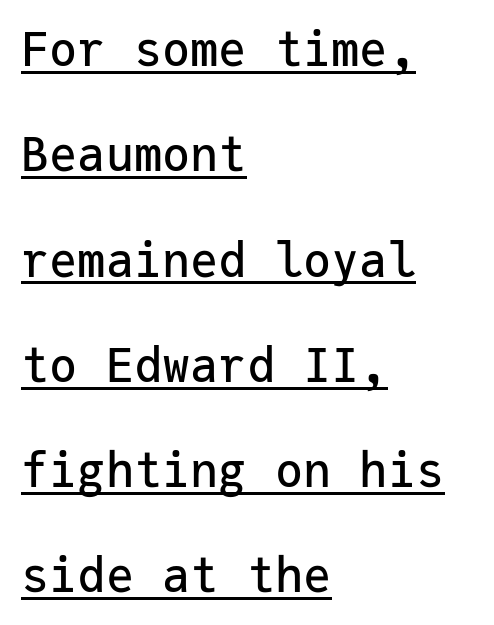
Tall strokes in this sample are plumb rather than angled. Examine the stroke ends and you'll find no serifs. Here the glyphs are tracked normally, forming tight word shapes. Horizontally, the lines are justified to the leading edge only. Think of a typewriter: that constant character pitch is what you see here.
